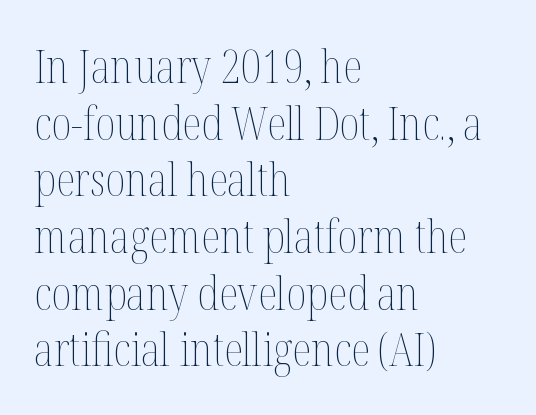
The image shows 45 px thin, condensed type, upright; set left-aligned, normal line spacing (1.26x), normal letter spacing, not underlined; medium stroke contrast and a medium x-height.
